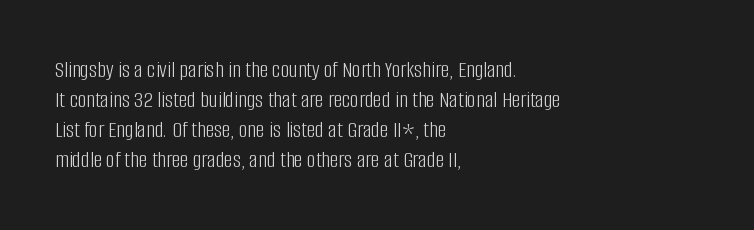
Q: Is the text bold? A: No.
Q: Is the text italic (slanted)? A: No, it is upright.
Q: Is the text underlined? A: No.
Q: How is the paragraph aligned? A: Left-aligned.
Q: Is the spacing between letters normal or unusually wide? A: Normal.
Q: Is the spacing between lines tight, normal or loose? A: Normal.
